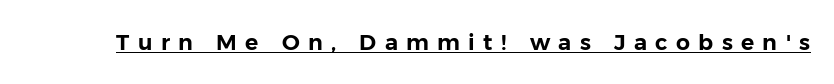
{"italic": "no", "underline": "yes", "letter_spacing": "wide", "letter_spacing_em": 0.38, "glyph_px": 22}
